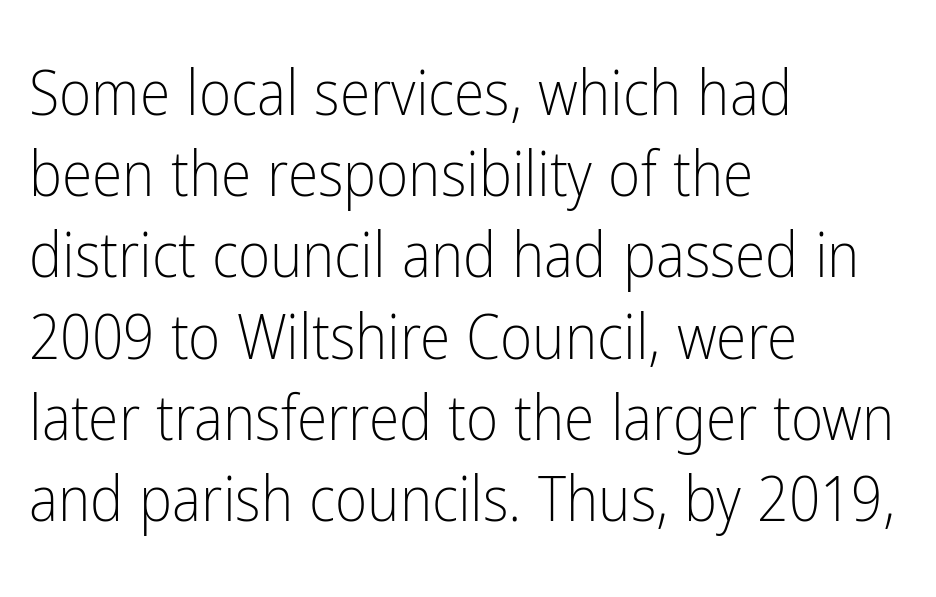
{"serif": "no", "italic": "no", "bold": "no", "weight": "light", "width": "condensed", "stroke_contrast": "low", "x_height": "medium", "monospaced": "no", "underline": "no", "align": "left", "line_spacing": "normal", "line_spacing_ratio": 1.31, "letter_spacing": "normal", "letter_spacing_em": 0.0, "glyph_px": 62}
